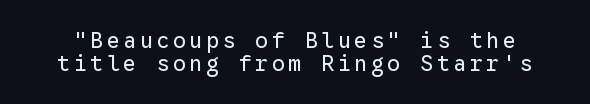
Q: Is the text bold? A: No.
Q: Is the text italic (slanted)? A: No, it is upright.
Q: Is the text underlined? A: No.
Q: Is the spacing between lines tight, normal or loose? A: Tight.
